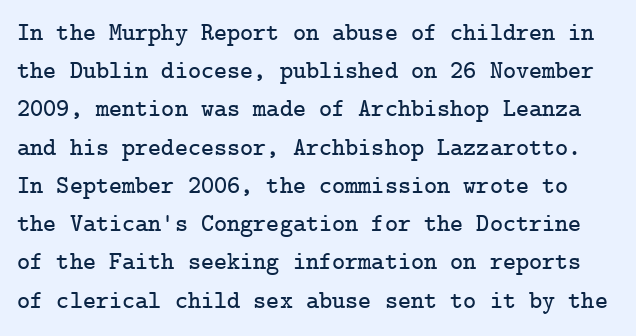
The image shows 25 px text type, upright; set normal line spacing (1.53x), normal letter spacing, not underlined.
